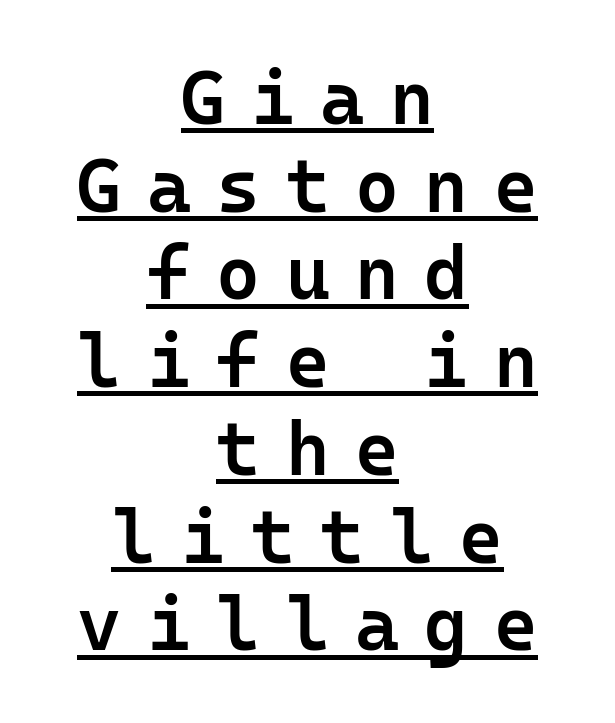
Q: Is the text bold? A: Semi-bold.
Q: Is the text italic (slanted)? A: No, it is upright.
Q: Is the typeface a serif or a sans-serif typeface? A: Sans-serif.
Q: Is the text underlined? A: Yes.
Q: How is the paragraph aligned? A: Centered.
Q: Is the spacing between letters normal or unusually wide? A: Unusually wide.
Q: Width (condensed, normal, or wide)? A: Normal.
Q: Stroke contrast? A: Low.
Q: x-height? A: Medium.
Q: Monospaced? A: Yes.
